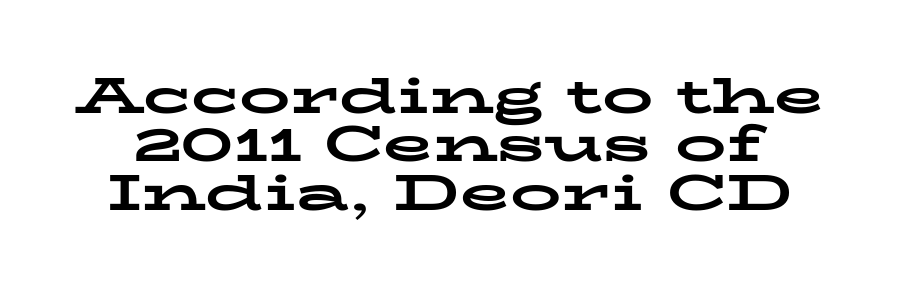
Q: Is the text bold? A: Yes.
Q: Is the text italic (slanted)? A: No, it is upright.
Q: Is the typeface a serif or a sans-serif typeface? A: Serif.
Q: Is the text underlined? A: No.
Q: Is the spacing between letters normal or unusually wide? A: Normal.
Q: Is the spacing between lines tight, normal or loose? A: Tight.
Q: Width (condensed, normal, or wide)? A: Wide.
Q: Stroke contrast? A: Low.
Q: x-height? A: Medium.
Q: Monospaced? A: No.
